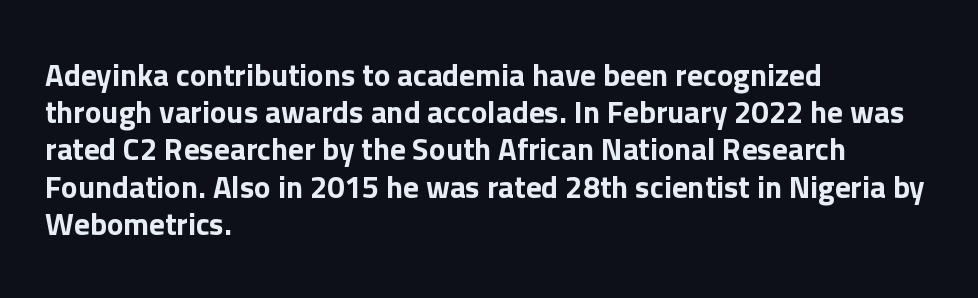
The characters display no serif detailing; their extremities are plain. In CSS terms this would be text-align: left. Ordinary non-slanted type is in use. A bare baseline throughout the passage. Words appear dense and cohesive because spacing is normal. Spacing verdict: proportional, widths tailored to each character.
